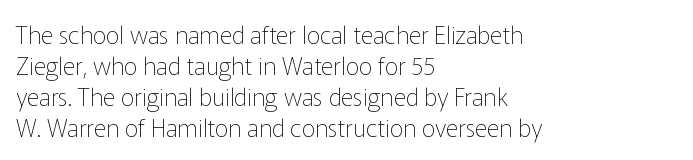
Q: Is the text bold? A: No.
Q: Is the text italic (slanted)? A: No, it is upright.
Q: Is the text underlined? A: No.
Q: How is the paragraph aligned? A: Left-aligned.
Q: Is the spacing between letters normal or unusually wide? A: Normal.
Q: Is the spacing between lines tight, normal or loose? A: Normal.
